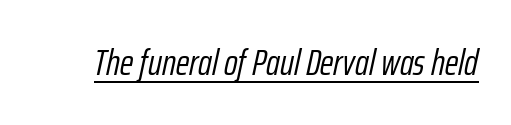
Q: Is the text bold? A: No.
Q: Is the text italic (slanted)? A: Yes, it leans right by about 12 degrees.
Q: Is the text underlined? A: Yes.
Q: Is the spacing between letters normal or unusually wide? A: Normal.
Q: Width (condensed, normal, or wide)? A: Condensed.
Q: Stroke contrast? A: Low.
Q: x-height? A: Medium.
Q: Monospaced? A: No.
